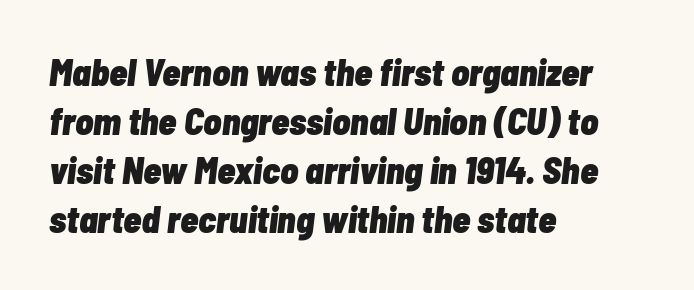
Compared with typical body copy, the letter spacing here is the same. If you drew a ruler down the left edge, every line would touch it. Does the lettering tilt? It does — this is italic. Interline gaps are of average width in this sample. Unmarked baselines from the first word to the last. Character widths vary here, with narrow letters taking less room than wide ones.
